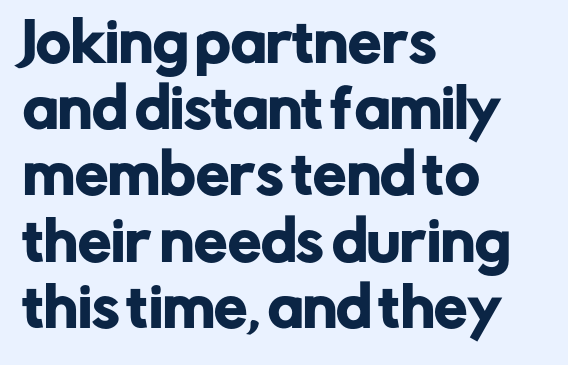
{"serif": "no", "italic": "no", "width": "normal", "stroke_contrast": "low", "x_height": "medium", "monospaced": "no", "underline": "no", "align": "left", "line_spacing": "normal", "line_spacing_ratio": 1.25, "letter_spacing": "normal", "letter_spacing_em": 0.0, "glyph_px": 53}
